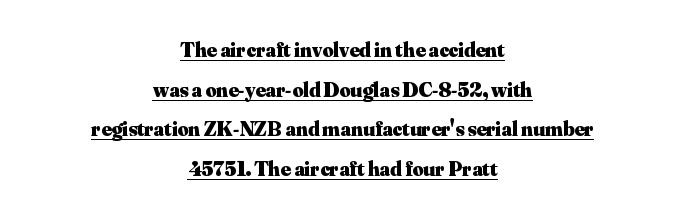
The image shows 21 px bold type, upright; set centered, line spacing 1.89x, normal letter spacing, underlined.
